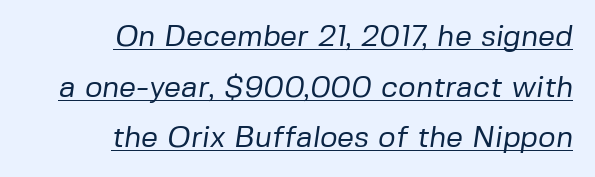
Q: Is the text bold? A: No.
Q: Is the typeface a serif or a sans-serif typeface? A: Sans-serif.
Q: Is the text underlined? A: Yes.
Q: How is the paragraph aligned? A: Right-aligned.
Q: Is the spacing between letters normal or unusually wide? A: Normal.
Q: Is the spacing between lines tight, normal or loose? A: Normal.
Q: Width (condensed, normal, or wide)? A: Normal.
Q: Stroke contrast? A: Low.
Q: x-height? A: Medium.
Q: Monospaced? A: No.
